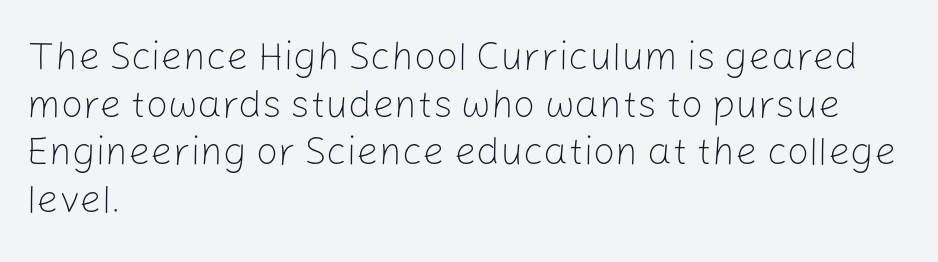
{"serif": "no", "italic": "no", "bold": "no", "weight": "light", "width": "normal", "stroke_contrast": "low", "x_height": "medium", "monospaced": "no", "underline": "no", "align": "left", "line_spacing_ratio": 1.22, "letter_spacing": "normal", "letter_spacing_em": 0.0, "glyph_px": 39}
